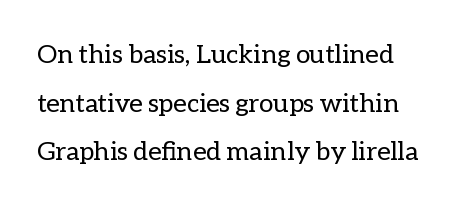
{"italic": "no", "bold": "no", "underline": "no", "align": "left", "line_spacing_ratio": 1.87, "letter_spacing": "normal", "letter_spacing_em": 0.0, "glyph_px": 26}
